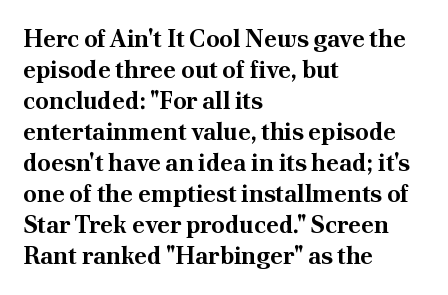
Q: Is the text bold? A: Yes.
Q: Is the text italic (slanted)? A: No, it is upright.
Q: Is the text underlined? A: No.
Q: How is the paragraph aligned? A: Left-aligned.
Q: Is the spacing between letters normal or unusually wide? A: Normal.
Q: Is the spacing between lines tight, normal or loose? A: Normal.
